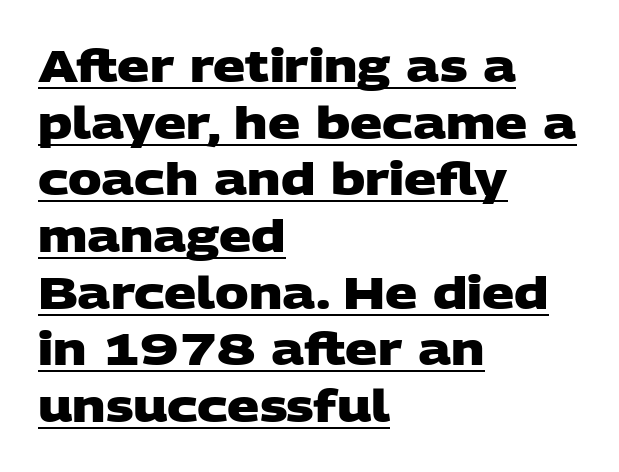
{"serif": "no", "bold": "yes", "weight": "heavy", "width": "wide", "stroke_contrast": "low", "x_height": "large", "monospaced": "no", "underline": "yes", "align": "left", "line_spacing": "normal", "line_spacing_ratio": 1.26, "letter_spacing": "normal", "letter_spacing_em": 0.0, "glyph_px": 45}
